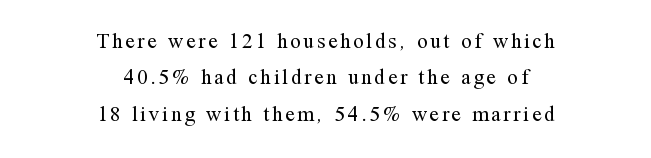
The image shows 21 px text type, upright; set centered, line spacing 1.73x, not underlined.
